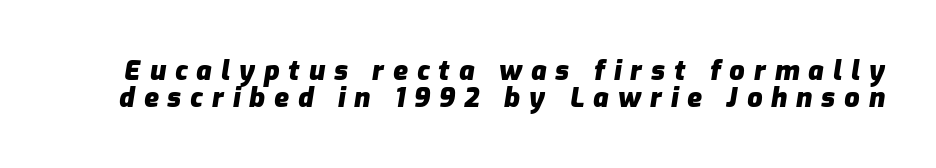
The image shows 27 px bold type, italic (leaning right); set tight line spacing (0.99x), unusually wide letter spacing (+0.33 em), not underlined.
